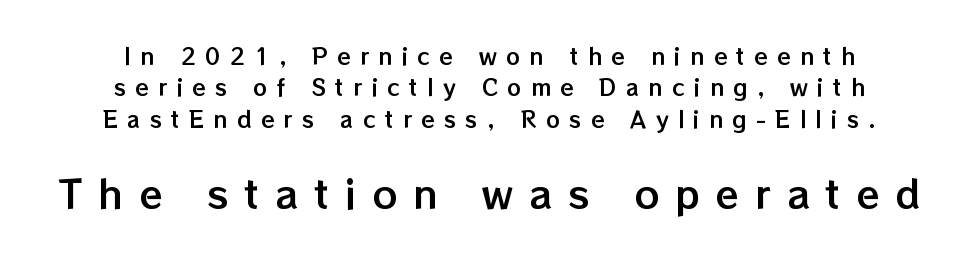
{"italic": "no", "width": "normal", "stroke_contrast": "low", "x_height": "medium", "monospaced": "no", "underline": "no", "align": "center", "line_spacing": "normal", "line_spacing_ratio": 1.43, "letter_spacing": "wide", "letter_spacing_em": 0.42, "larger_block": "second", "size_ratio": 1.73, "glyph_px": 38}
